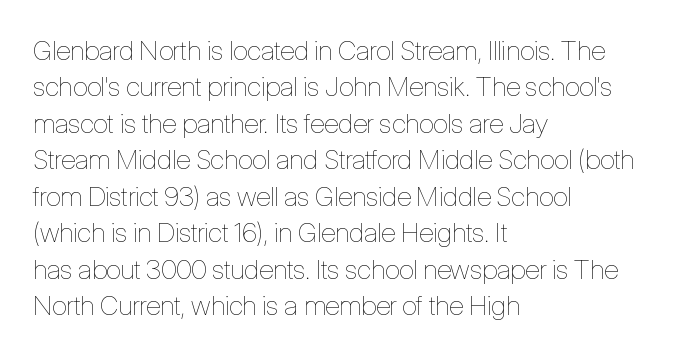
The image shows 27 px text type, upright; set left-aligned, normal line spacing (1.35x), normal letter spacing, not underlined.
